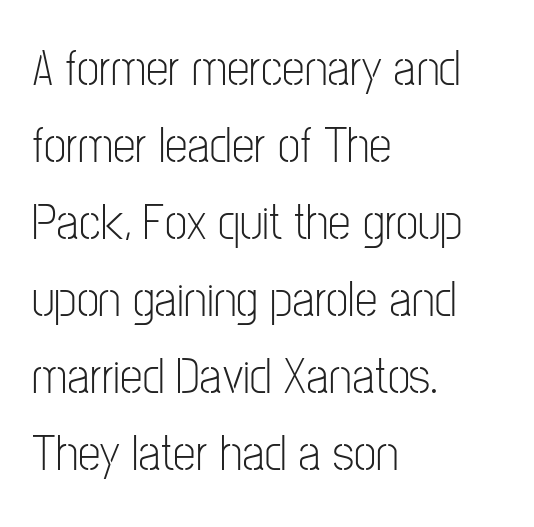
Q: Is the text bold? A: No.
Q: Is the text italic (slanted)? A: No, it is upright.
Q: Is the typeface a serif or a sans-serif typeface? A: Sans-serif.
Q: Is the text underlined? A: No.
Q: How is the paragraph aligned? A: Left-aligned.
Q: Is the spacing between letters normal or unusually wide? A: Normal.
Q: Is the spacing between lines tight, normal or loose? A: Normal.
Q: Width (condensed, normal, or wide)? A: Condensed.
Q: Stroke contrast? A: Low.
Q: x-height? A: Medium.
Q: Monospaced? A: No.
